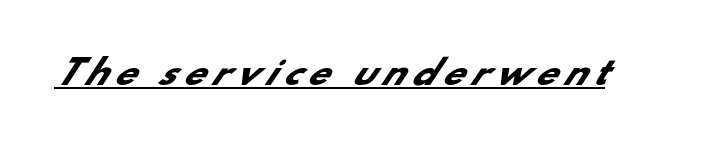
Q: Is the text bold? A: Yes.
Q: Is the typeface a serif or a sans-serif typeface? A: Sans-serif.
Q: Is the text underlined? A: Yes.
Q: Is the spacing between letters normal or unusually wide? A: Unusually wide.
Q: Width (condensed, normal, or wide)? A: Normal.
Q: Stroke contrast? A: Low.
Q: x-height? A: Small.
Q: Monospaced? A: No.
